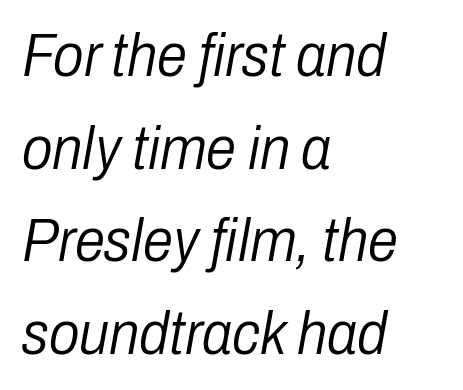
The image shows 61 px light, condensed type, italic (leaning right); set left-aligned, normal line spacing (1.52x), normal letter spacing, not underlined; low stroke contrast and a medium x-height.
